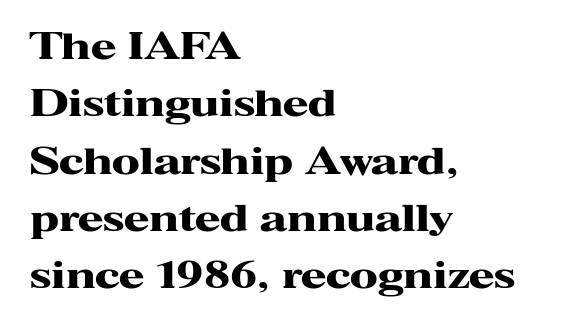
Quick note: not italic, upright. No word sits above an underline. Each glyph is drawn with heavy, bold strokes. Think of a printed novel: that variable character pitch is what you see here.
